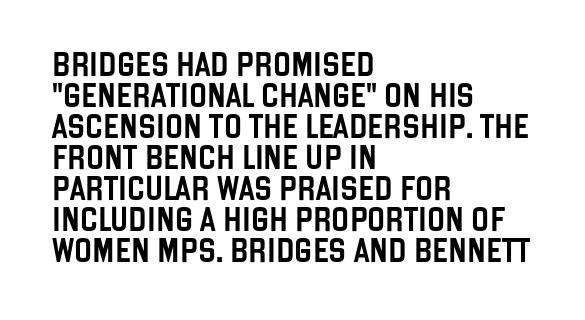
Q: Is the text italic (slanted)? A: No, it is upright.
Q: Is the text underlined? A: No.
Q: How is the paragraph aligned? A: Left-aligned.
Q: Is the spacing between letters normal or unusually wide? A: Normal.
Q: Is the spacing between lines tight, normal or loose? A: Normal.
